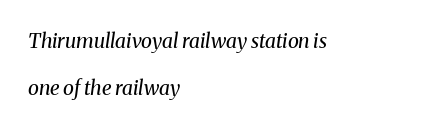
Q: Is the text bold? A: No.
Q: Is the text italic (slanted)? A: Yes, it leans right by about 8 degrees.
Q: Is the text underlined? A: No.
Q: How is the paragraph aligned? A: Left-aligned.
Q: Is the spacing between letters normal or unusually wide? A: Normal.
Q: Is the spacing between lines tight, normal or loose? A: Loose.
